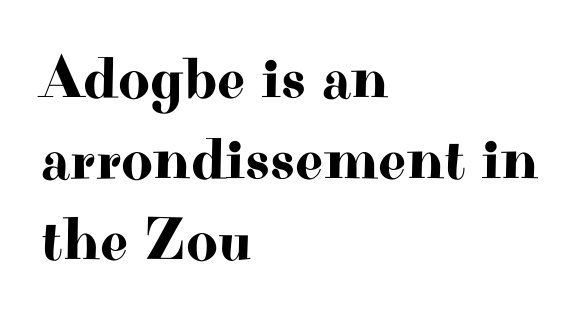
The typography opts for an upright posture over an oblique one. The passage shown is not underscored anywhere. This sample has the flowing, uneven cadence of proportional lettering. The line texture is even and compact thanks to regular tracking.
